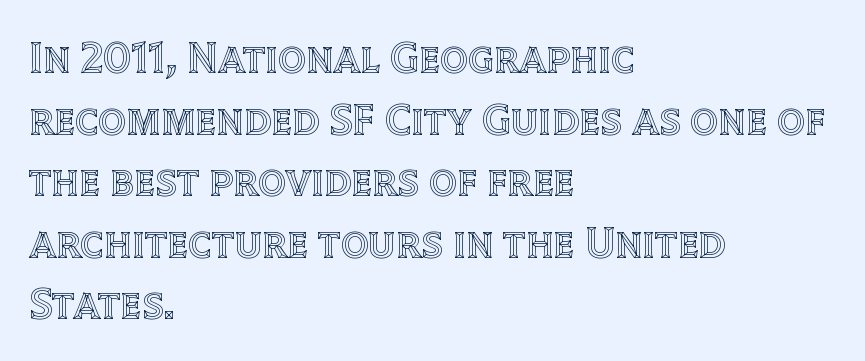
The image shows 44 px text type, upright; set left-aligned, normal line spacing (1.4x), normal letter spacing, not underlined; a large x-height.
